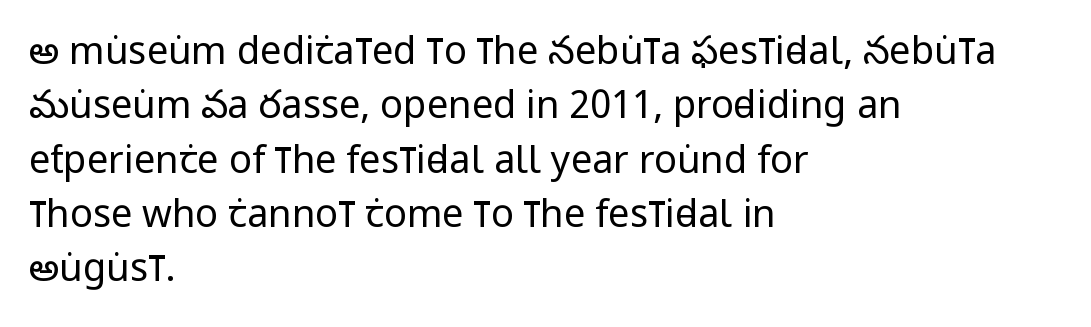
Descender tails drop into unmarked territory. Normally led — the rows are evenly, conventionally spaced. Every character sits straight up, as roman type does. Spacing verdict: proportional, widths tailored to each character. The line texture is even and compact thanks to regular tracking. A quiet, ordinary-to-light weight characterises the typeface.
